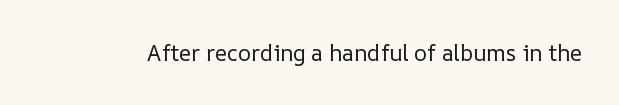
{"italic": "no", "bold": "no", "underline": "no", "letter_spacing": "normal", "letter_spacing_em": 0.0, "glyph_px": 22}
